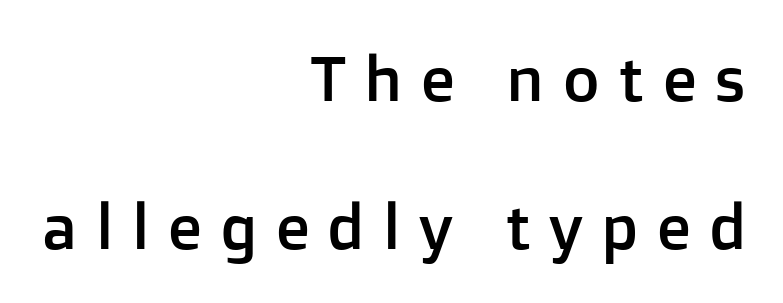
{"serif": "no", "italic": "no", "width": "normal", "stroke_contrast": "low", "x_height": "medium", "monospaced": "no", "underline": "no", "align": "right", "line_spacing": "loose", "line_spacing_ratio": 2.35, "letter_spacing": "wide", "letter_spacing_em": 0.29, "glyph_px": 63}
